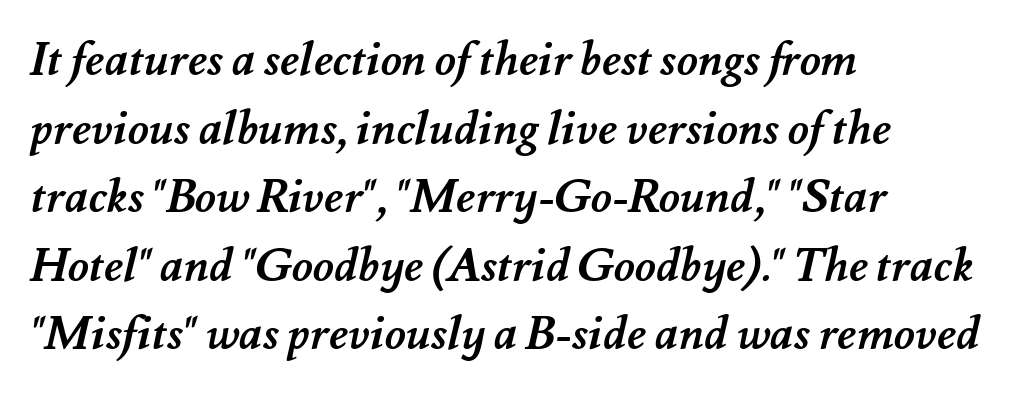
{"bold": "yes", "weight": "semibold", "width": "normal", "stroke_contrast": "medium", "x_height": "small", "monospaced": "no", "underline": "no", "align": "left", "line_spacing": "normal", "line_spacing_ratio": 1.49, "letter_spacing": "normal", "letter_spacing_em": 0.0, "glyph_px": 46}
